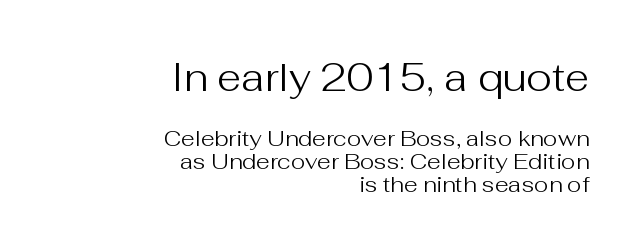
Check under the words: just untouched page. Stem width sits at or under what a default text font uses. Do the characters align in a grid? No, the font is proportional. Posture: upright roman. Typographically, this falls in the sans-serif category. Vertically, the passage feels compressed, each row crowding the next.
